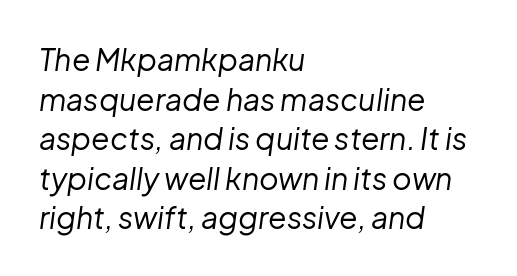
The gaps between neighbouring characters are ordinary and unremarkable. The cut favours lightness, reaching ordinary text weight at its darkest. Students, observe: this is what conventionally led text looks like. The font's italic variant was chosen for this text.
